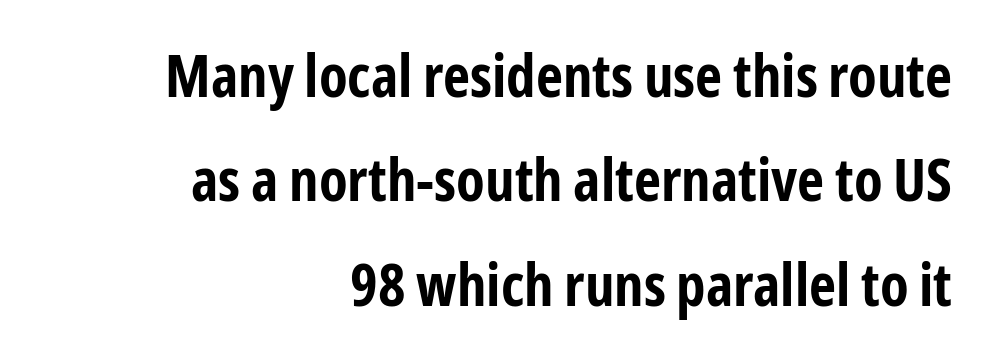
{"serif": "no", "italic": "no", "bold": "yes", "weight": "bold", "width": "condensed", "stroke_contrast": "low", "x_height": "medium", "monospaced": "no", "underline": "no", "align": "right", "line_spacing_ratio": 1.77, "letter_spacing": "normal", "letter_spacing_em": 0.0, "glyph_px": 59}
